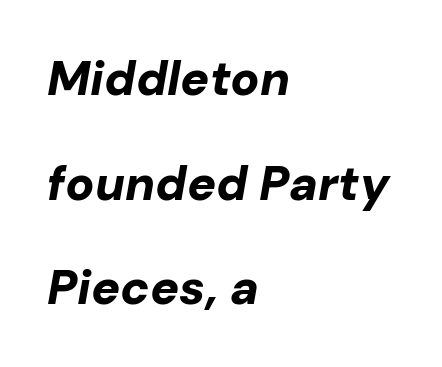
The image shows 48 px bold type, italic (leaning right); set left-aligned, loose line spacing (2.18x), normal letter spacing, not underlined; low stroke contrast and a medium x-height.
